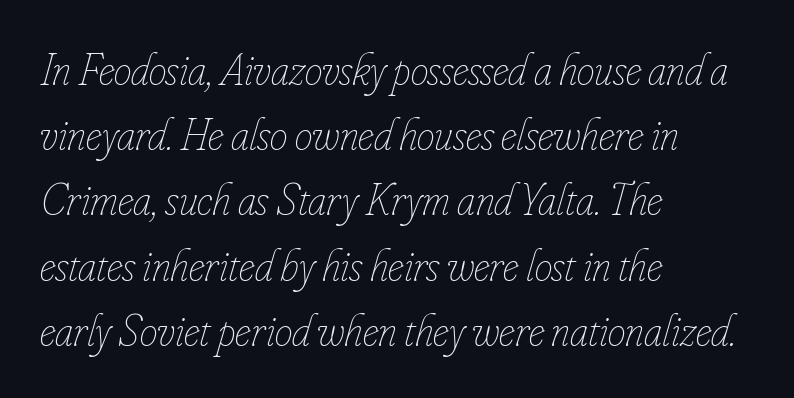
Q: Is the text bold? A: No.
Q: Is the text italic (slanted)? A: Yes, it leans right by about 16 degrees.
Q: Is the text underlined? A: No.
Q: How is the paragraph aligned? A: Left-aligned.
Q: Is the spacing between letters normal or unusually wide? A: Normal.
Q: Is the spacing between lines tight, normal or loose? A: Normal.
Q: Width (condensed, normal, or wide)? A: Condensed.
Q: Stroke contrast? A: Low.
Q: x-height? A: Small.
Q: Monospaced? A: No.
